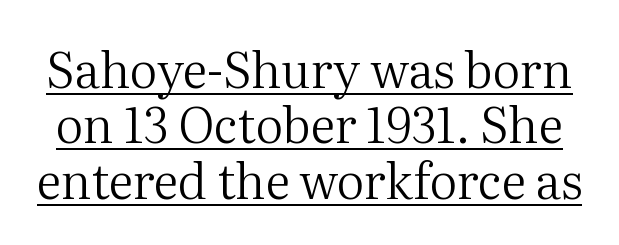
{"serif": "yes", "italic": "no", "bold": "no", "weight": "regular", "width": "normal", "stroke_contrast": "medium", "x_height": "medium", "monospaced": "no", "underline": "yes", "line_spacing": "tight", "line_spacing_ratio": 1.13, "letter_spacing": "normal", "letter_spacing_em": 0.0, "glyph_px": 49}
